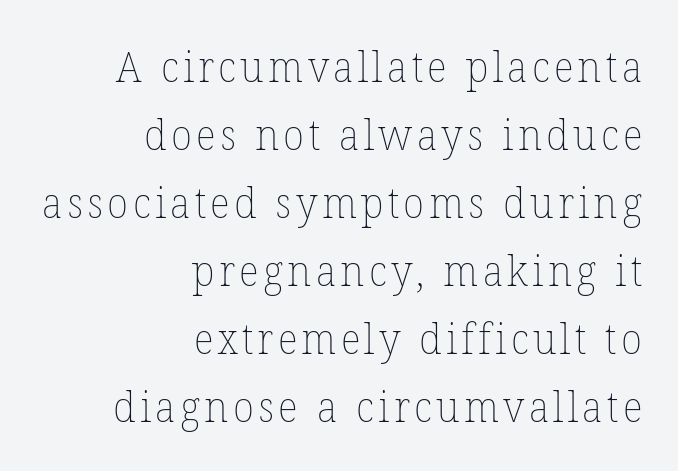
The image shows 43 px thin type, upright; set right-aligned, normal line spacing (1.58x), not underlined; low stroke contrast and a medium x-height.
